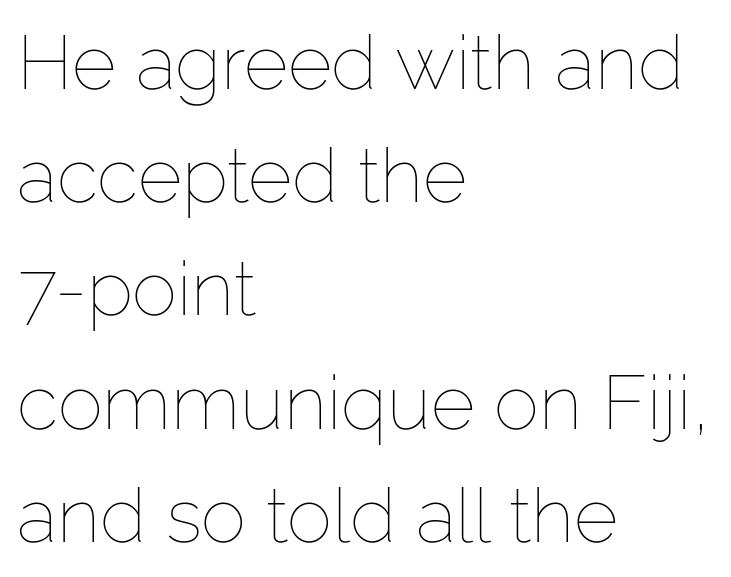
{"italic": "no", "bold": "no", "weight": "thin", "width": "normal", "stroke_contrast": "low", "x_height": "medium", "monospaced": "no", "underline": "no", "align": "left", "line_spacing": "normal", "line_spacing_ratio": 1.49, "letter_spacing": "normal", "letter_spacing_em": 0.0, "glyph_px": 76}
